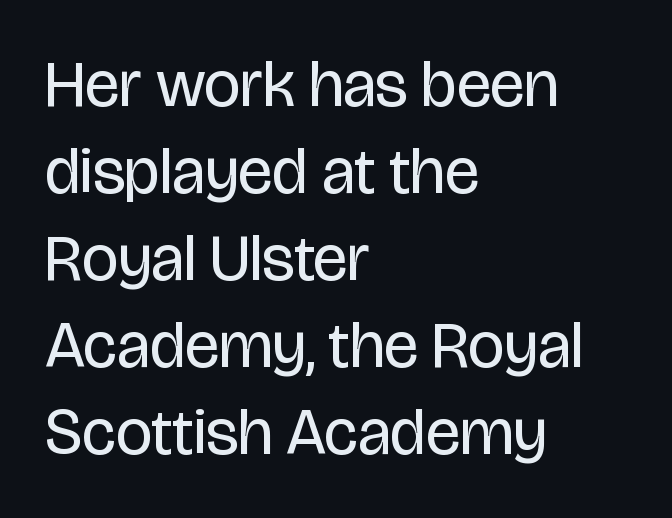
Q: Is the text bold? A: No.
Q: Is the text italic (slanted)? A: No, it is upright.
Q: Is the typeface a serif or a sans-serif typeface? A: Sans-serif.
Q: Is the text underlined? A: No.
Q: How is the paragraph aligned? A: Left-aligned.
Q: Is the spacing between letters normal or unusually wide? A: Normal.
Q: Is the spacing between lines tight, normal or loose? A: Normal.
Q: Width (condensed, normal, or wide)? A: Condensed.
Q: Stroke contrast? A: Low.
Q: x-height? A: Large.
Q: Monospaced? A: No.
